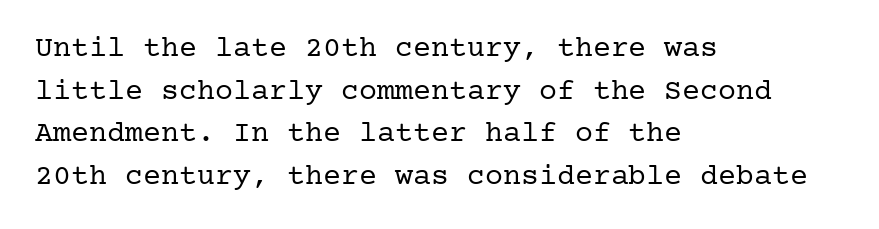
The image shows 30 px regular-weight serif type, upright; set left-aligned, normal line spacing (1.42x), normal letter spacing, not underlined; low stroke contrast and a medium x-height.
